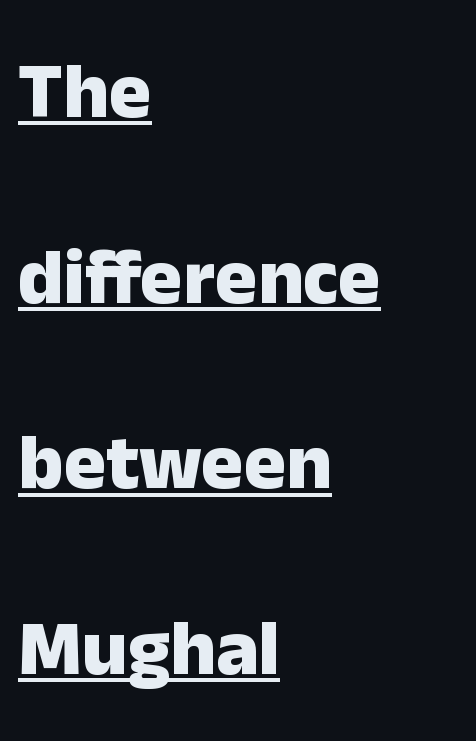
Unlike italic type, these characters show no tilt at all. The typesetter chose a ragged-right arrangement here. How heavy is the stroke? Heavy — this is a bold. The letters advance in unequal steps, a hallmark of proportional type.
